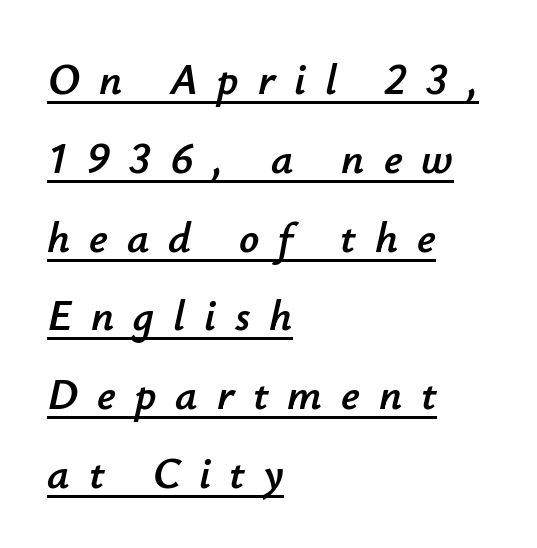
{"italic": "yes", "lean": "right", "slant_degrees": 12, "width": "normal", "stroke_contrast": "low", "x_height": "small", "monospaced": "no", "underline": "yes", "align": "left", "line_spacing_ratio": 1.79, "letter_spacing": "wide", "letter_spacing_em": 0.43, "glyph_px": 44}
